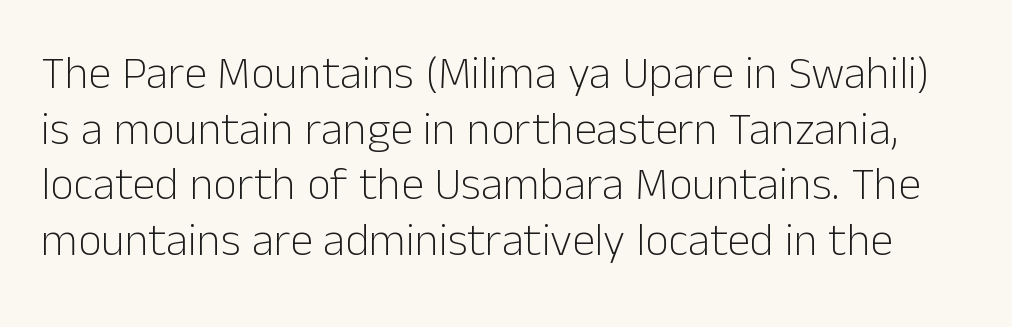
The typeface chosen for these lines omits serifs. It's the straight-up-and-down kind of type. Varying glyph widths throughout — classic text-font behaviour. The typesetting does not lean heavy: it is not bold.
